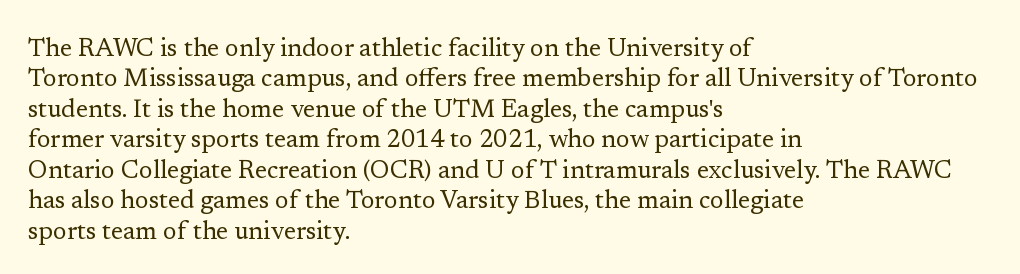
Q: Is the text bold? A: No.
Q: Is the text italic (slanted)? A: No, it is upright.
Q: Is the text underlined? A: No.
Q: How is the paragraph aligned? A: Left-aligned.
Q: Is the spacing between letters normal or unusually wide? A: Normal.
